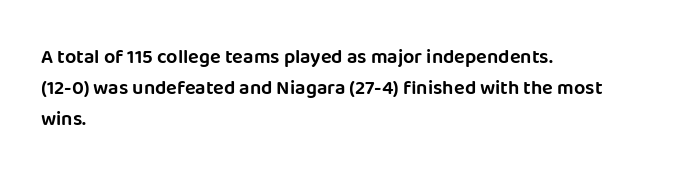
The image shows 20 px text type, upright; set left-aligned, normal line spacing (1.55x), normal letter spacing, not underlined.
